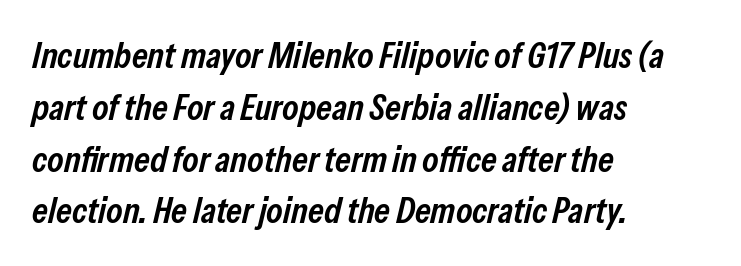
{"italic": "yes", "lean": "right", "slant_degrees": 13, "bold": "semi", "weight": "semibold", "width": "condensed", "stroke_contrast": "low", "x_height": "medium", "monospaced": "no", "underline": "no", "align": "left", "line_spacing": "normal", "line_spacing_ratio": 1.4, "letter_spacing": "normal", "letter_spacing_em": 0.0, "glyph_px": 37}
